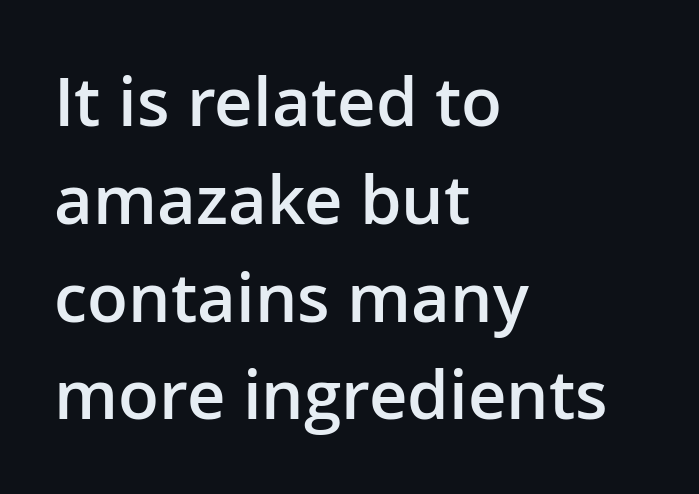
Q: Is the text bold? A: Semi-bold.
Q: Is the text italic (slanted)? A: No, it is upright.
Q: Is the typeface a serif or a sans-serif typeface? A: Sans-serif.
Q: Is the text underlined? A: No.
Q: How is the paragraph aligned? A: Left-aligned.
Q: Is the spacing between letters normal or unusually wide? A: Normal.
Q: Is the spacing between lines tight, normal or loose? A: Normal.
Q: Width (condensed, normal, or wide)? A: Normal.
Q: Stroke contrast? A: Low.
Q: x-height? A: Medium.
Q: Monospaced? A: No.
